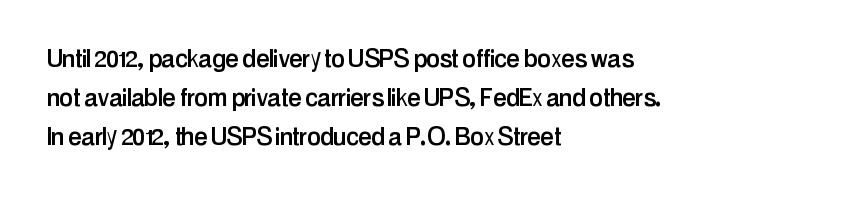
The image shows 31 px condensed sans-serif type, upright; set left-aligned, normal line spacing (1.26x), normal letter spacing, not underlined; low stroke contrast and a medium x-height.
